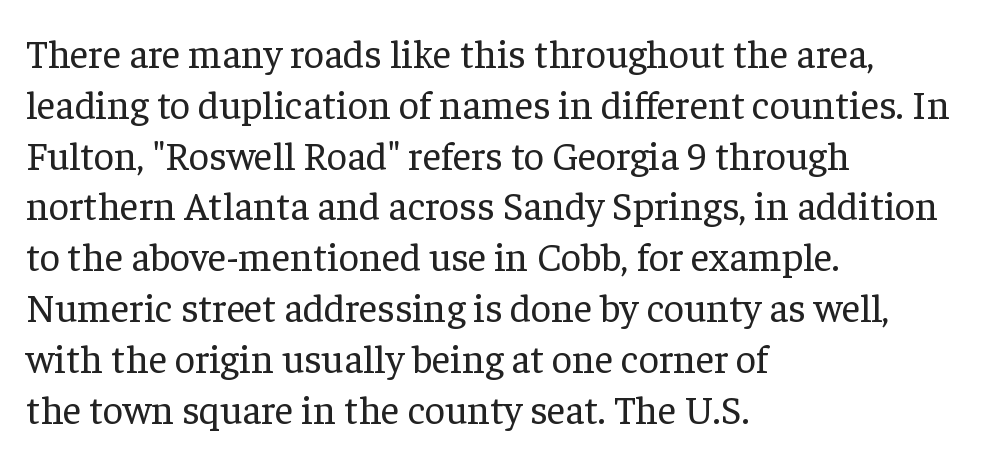
Q: Is the text bold? A: No.
Q: Is the text italic (slanted)? A: No, it is upright.
Q: Is the typeface a serif or a sans-serif typeface? A: Serif.
Q: Is the text underlined? A: No.
Q: How is the paragraph aligned? A: Left-aligned.
Q: Is the spacing between letters normal or unusually wide? A: Normal.
Q: Is the spacing between lines tight, normal or loose? A: Normal.
Q: Width (condensed, normal, or wide)? A: Normal.
Q: Stroke contrast? A: Low.
Q: x-height? A: Medium.
Q: Monospaced? A: No.
